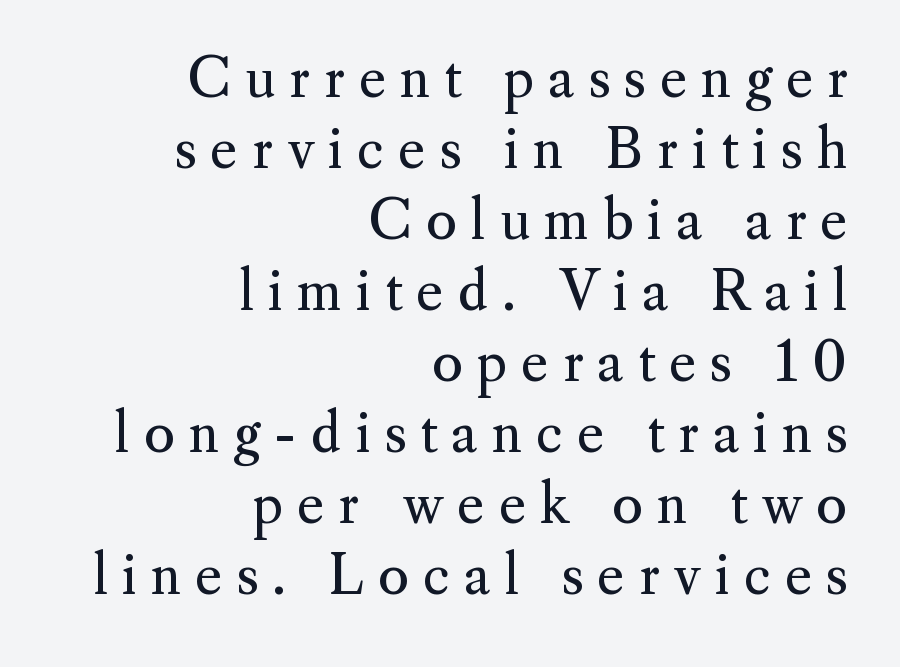
Q: Is the text bold? A: No.
Q: Is the text italic (slanted)? A: No, it is upright.
Q: Is the typeface a serif or a sans-serif typeface? A: Serif.
Q: Is the text underlined? A: No.
Q: How is the paragraph aligned? A: Right-aligned.
Q: Is the spacing between letters normal or unusually wide? A: Unusually wide.
Q: Is the spacing between lines tight, normal or loose? A: Normal.
Q: Width (condensed, normal, or wide)? A: Normal.
Q: Stroke contrast? A: Medium.
Q: x-height? A: Small.
Q: Monospaced? A: No.
